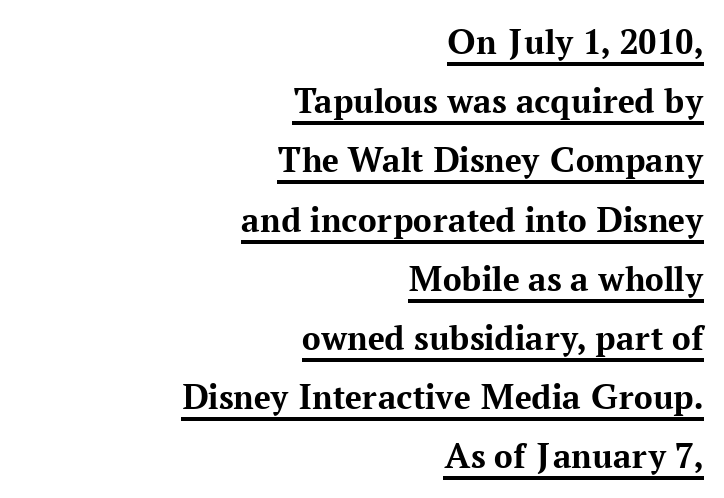
The face used here is proportionally spaced, like ordinary book or web type. The letters stand upright; this is a roman face. Students, observe the line beneath the letters — that is underlining. Does extra space separate the letters? No, they use regular spacing. The compositor pushed each line to the right boundary.
